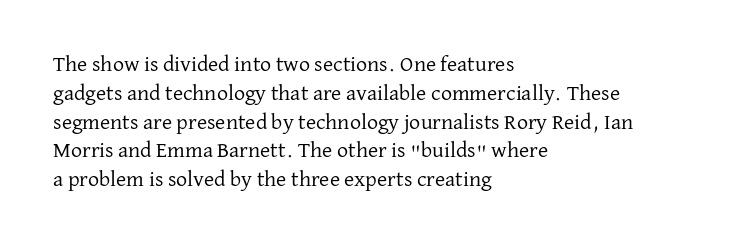
Q: Is the text bold? A: No.
Q: Is the text italic (slanted)? A: No, it is upright.
Q: Is the text underlined? A: No.
Q: How is the paragraph aligned? A: Left-aligned.
Q: Is the spacing between letters normal or unusually wide? A: Normal.
Q: Is the spacing between lines tight, normal or loose? A: Normal.
